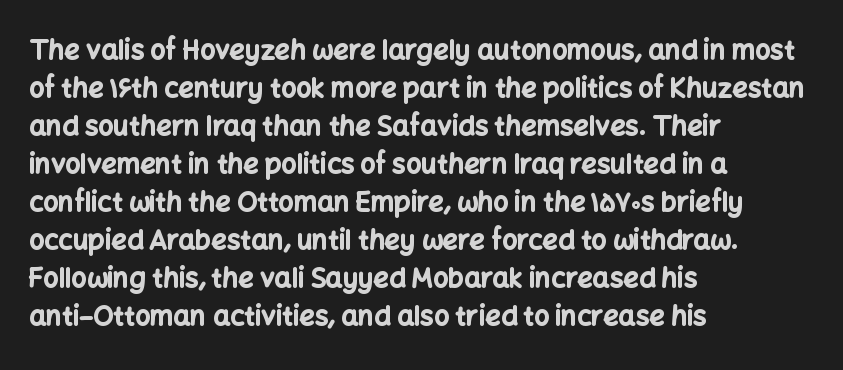
The image shows 27 px bold type, upright; set left-aligned, normal line spacing (1.41x), normal letter spacing, not underlined.
